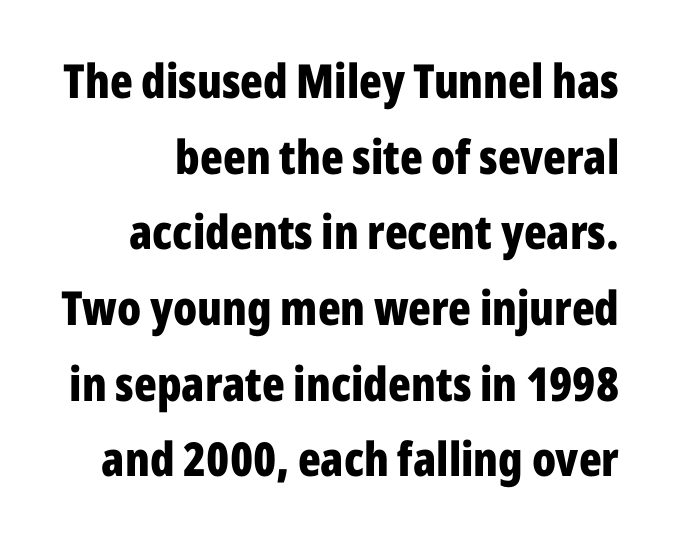
Nothing sits at the stroke ends, so this counts as sans-serif. Each letter keeps its own natural width here, so spacing adapts to shape. One glance says typical: line gaps are just what's usual. The lettering holds an erect, upright posture throughout. Inter-character spacing is left at the font's built-in metrics.
